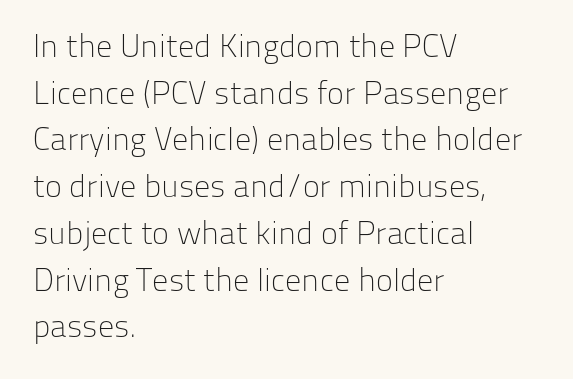
Q: Is the text bold? A: No.
Q: Is the text italic (slanted)? A: No, it is upright.
Q: Is the typeface a serif or a sans-serif typeface? A: Sans-serif.
Q: Is the text underlined? A: No.
Q: How is the paragraph aligned? A: Left-aligned.
Q: Is the spacing between letters normal or unusually wide? A: Normal.
Q: Is the spacing between lines tight, normal or loose? A: Normal.
Q: Width (condensed, normal, or wide)? A: Normal.
Q: Stroke contrast? A: Low.
Q: x-height? A: Medium.
Q: Monospaced? A: No.
